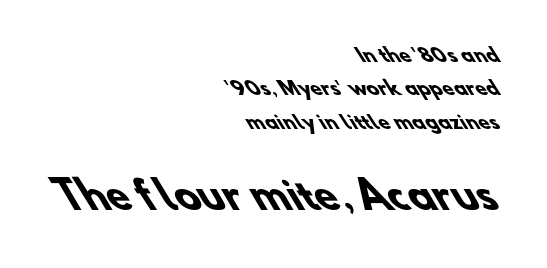
{"serif": "no", "bold": "yes", "weight": "heavy", "width": "normal", "stroke_contrast": "low", "x_height": "small", "monospaced": "no", "underline": "no", "align": "right", "line_spacing_ratio": 1.86, "letter_spacing": "normal", "letter_spacing_em": 0.0, "larger_block": "second", "size_ratio": 2.06, "glyph_px": 37}
